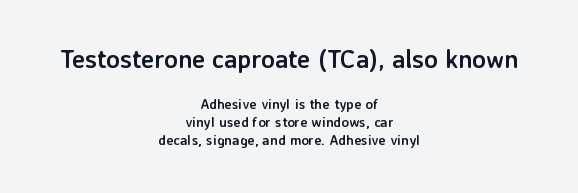
{"italic": "no", "bold": "yes", "underline": "no", "align": "center", "line_spacing": "normal", "line_spacing_ratio": 1.29, "letter_spacing": "normal", "letter_spacing_em": 0.0, "larger_block": "first", "size_ratio": 1.79, "glyph_px": 25}
